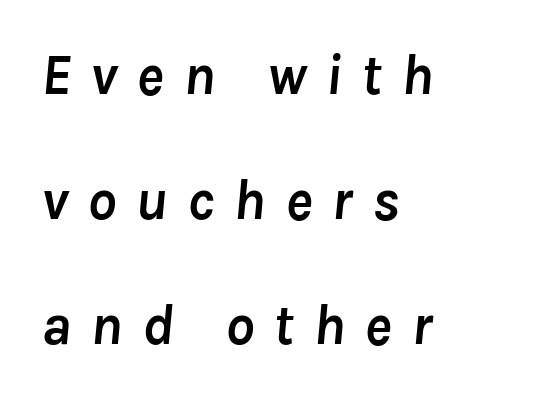
{"italic": "yes", "lean": "right", "slant_degrees": 8, "bold": "yes", "weight": "semibold", "width": "normal", "stroke_contrast": "low", "x_height": "medium", "monospaced": "no", "underline": "no", "align": "left", "line_spacing": "loose", "line_spacing_ratio": 2.19, "letter_spacing": "wide", "letter_spacing_em": 0.34, "glyph_px": 57}
